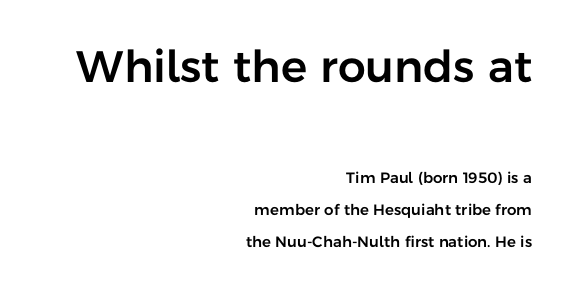
The rag falls on the left side of this text block. You can tell it's not italic because the verticals are truly vertical. Is this a fixed-width face? No — the glyphs have proportional, varying widths. Glyph-to-glyph distance matches everyday printed text. The string is rendered with underlining switched off.
